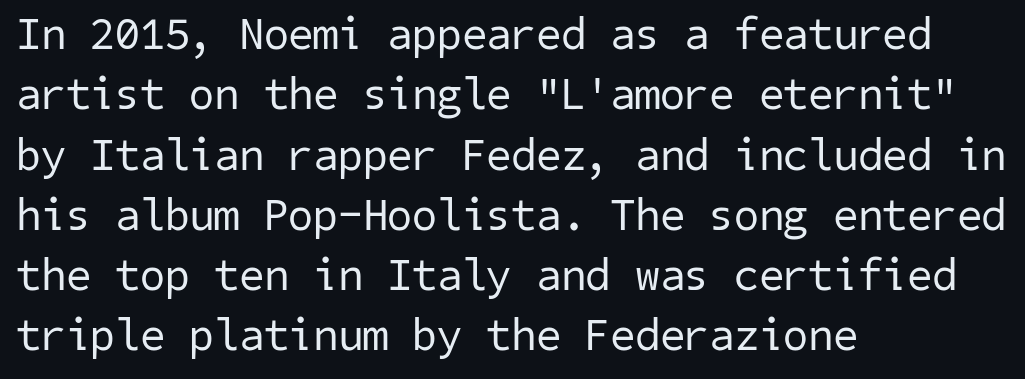
{"serif": "no", "bold": "no", "weight": "regular", "width": "normal", "stroke_contrast": "low", "x_height": "medium", "underline": "no", "align": "left", "line_spacing": "normal", "line_spacing_ratio": 1.34, "letter_spacing": "normal", "letter_spacing_em": 0.0, "glyph_px": 45}
